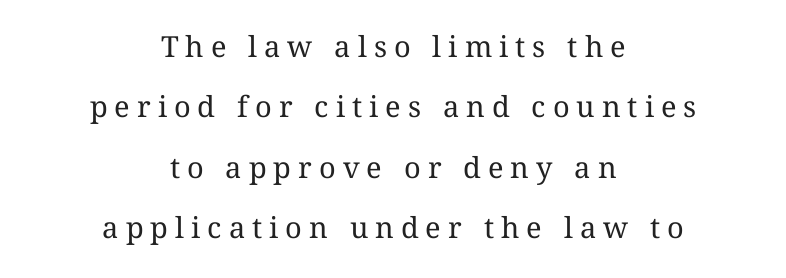
Tracking value appears strongly positive — letters spread wide. The rendering uses natural spacing where letterforms have individual widths. Reading down the column, the eye jumps a long way to each next line. In terms of posture, this sample is upright. A centered setting, common on invitations and titles, is used for this passage. Lines of text with bare space underneath.
